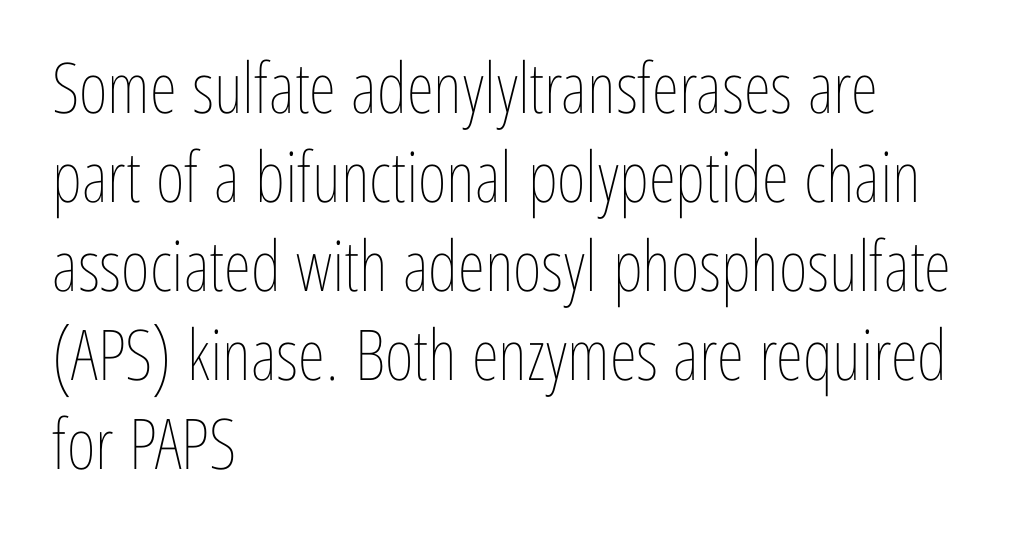
The image shows 70 px thin, condensed type, upright; set left-aligned, normal line spacing (1.27x), normal letter spacing, not underlined; low stroke contrast and a medium x-height.
